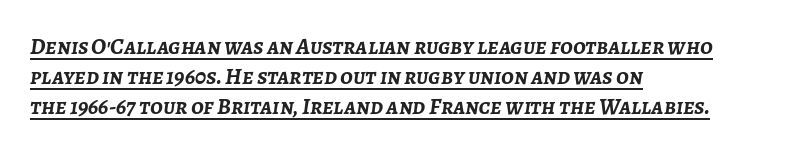
This sample uses an oblique cut, with every glyph tilted off the vertical. This sample is left-justified, so line endings fall wherever the words run out. The passage shown stacks its lines at a standard gap. Students, observe the line beneath the letters — that is underlining. Nobody touched the tracking dial on this one.
